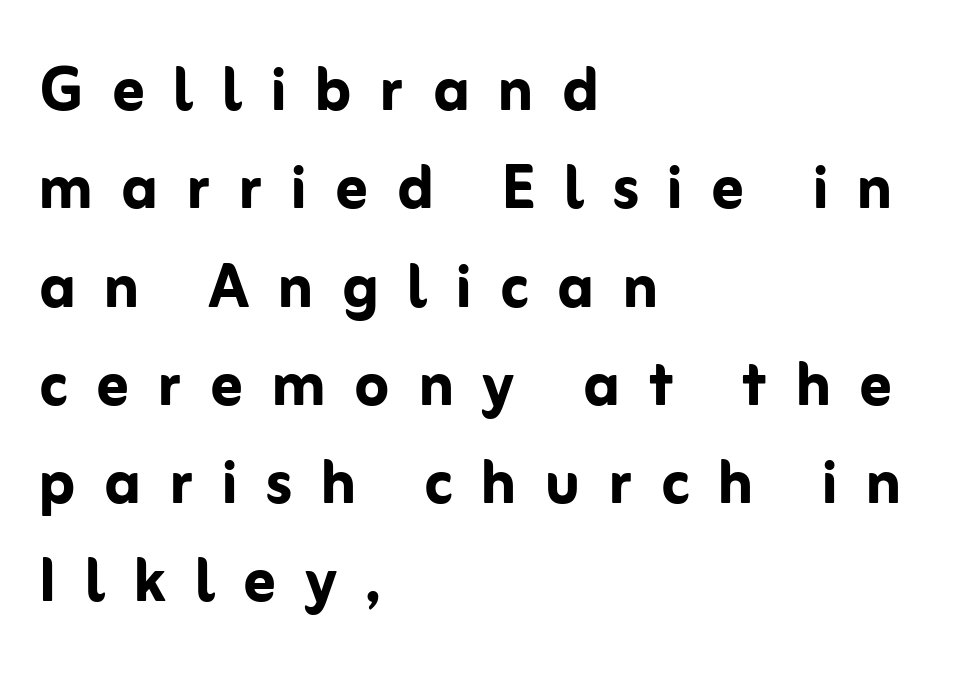
The image shows 78 px semibold sans-serif type, upright; set left-aligned, normal line spacing (1.26x), unusually wide letter spacing (+0.37 em), not underlined; low stroke contrast and a medium x-height.
